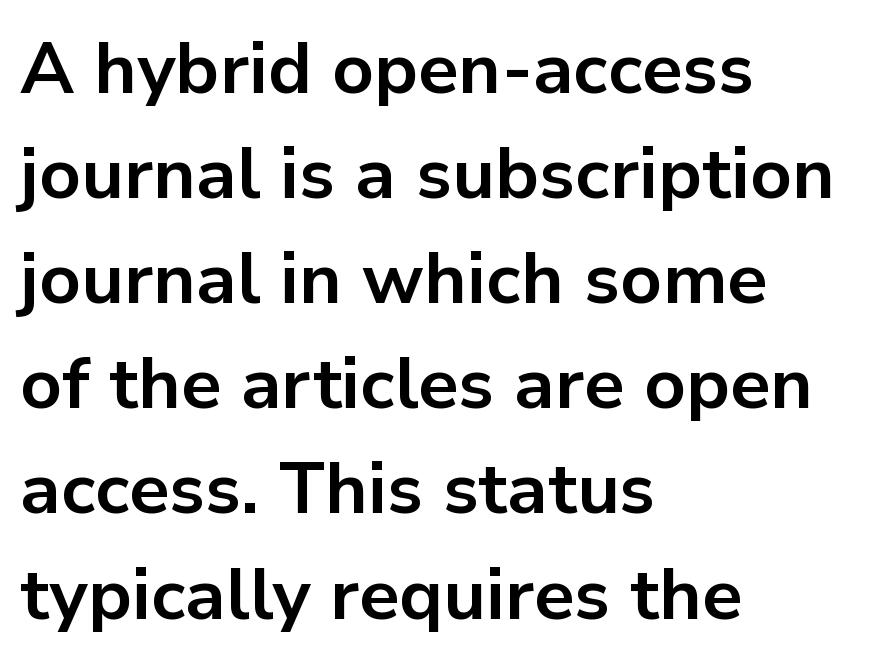
The image shows 72 px bold sans-serif type, upright; set left-aligned, normal line spacing (1.46x), normal letter spacing, not underlined; low stroke contrast and a medium x-height.
